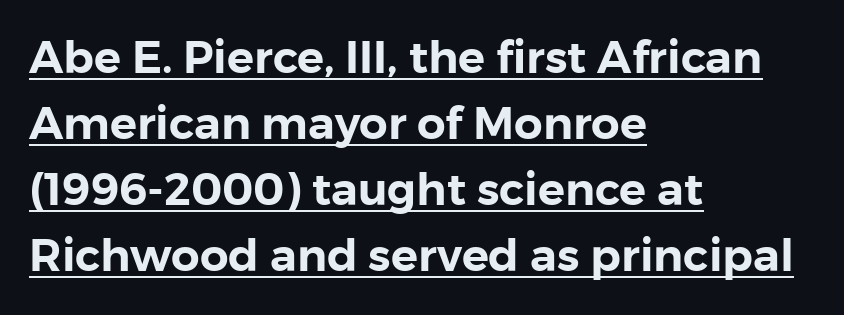
Q: Is the text italic (slanted)? A: No, it is upright.
Q: Is the typeface a serif or a sans-serif typeface? A: Sans-serif.
Q: Is the text underlined? A: Yes.
Q: How is the paragraph aligned? A: Left-aligned.
Q: Is the spacing between letters normal or unusually wide? A: Normal.
Q: Is the spacing between lines tight, normal or loose? A: Normal.
Q: Width (condensed, normal, or wide)? A: Normal.
Q: Stroke contrast? A: Low.
Q: x-height? A: Medium.
Q: Monospaced? A: No.
